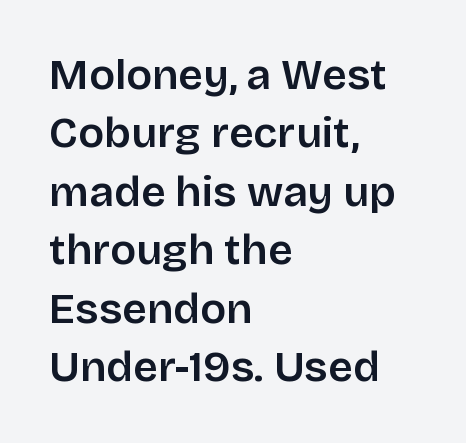
Underlining? Definitely not there. Leading matches the norm, producing a regular column. Students, this is semibold: more ink than regular, less than bold. This sample uses plain, unmodified letter spacing. These lines are set flush left with a ragged right edge.
